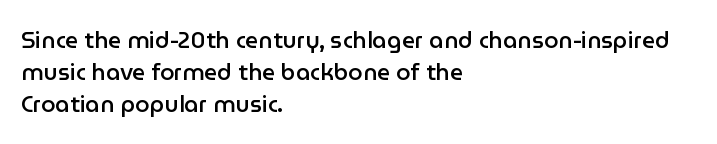
Compared with an ordinary text face, these strokes are moderately heavier — a semibold. Unlike italic type, these characters show no tilt at all. The leading is moderate, giving the passage an even texture. No extra tracking has been applied to these lines.
